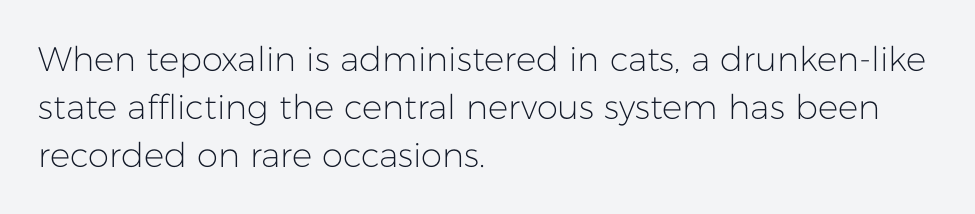
Look at the bottom of the vertical strokes: they stop flat, with no serifs. Just letters on the line, the space beneath them empty. Varying glyph widths throughout — classic text-font behaviour. Left-aligned paragraph, ragged on the right. Short note: letters normally spaced. The typesetting does not lean heavy: it is not bold.
